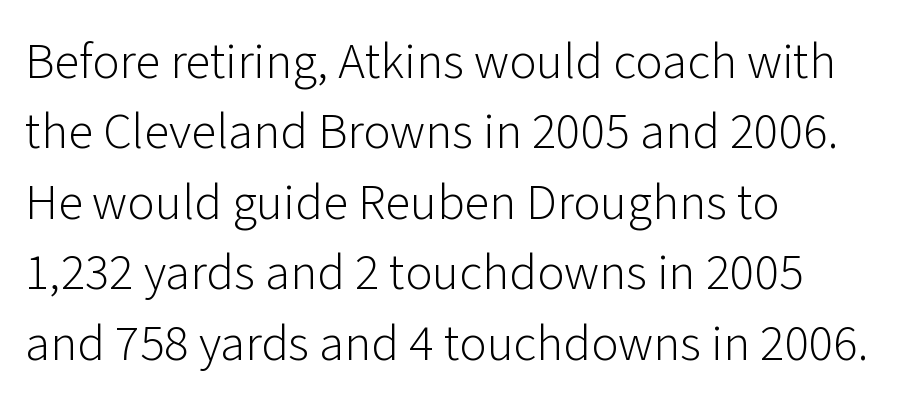
{"serif": "no", "italic": "no", "bold": "no", "weight": "light", "width": "normal", "stroke_contrast": "low", "x_height": "medium", "monospaced": "no", "underline": "no", "align": "left", "line_spacing": "normal", "line_spacing_ratio": 1.38, "letter_spacing": "normal", "letter_spacing_em": 0.0, "glyph_px": 51}
